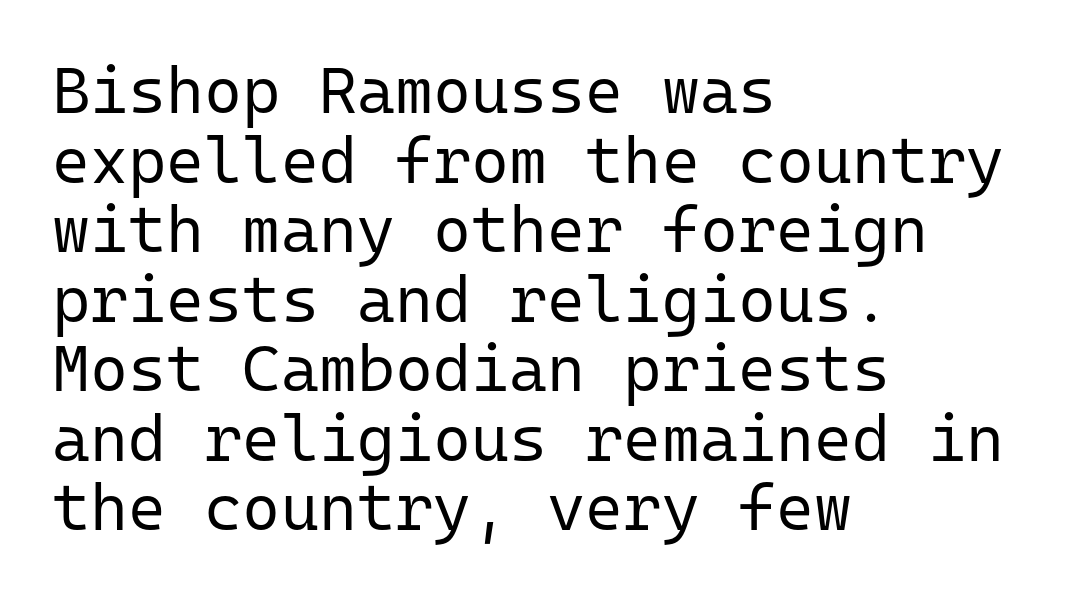
Q: Is the text bold? A: No.
Q: Is the text italic (slanted)? A: No, it is upright.
Q: Is the typeface a serif or a sans-serif typeface? A: Sans-serif.
Q: Is the text underlined? A: No.
Q: How is the paragraph aligned? A: Left-aligned.
Q: Is the spacing between letters normal or unusually wide? A: Normal.
Q: Is the spacing between lines tight, normal or loose? A: Tight.
Q: Width (condensed, normal, or wide)? A: Normal.
Q: Stroke contrast? A: Low.
Q: x-height? A: Medium.
Q: Monospaced? A: Yes.
